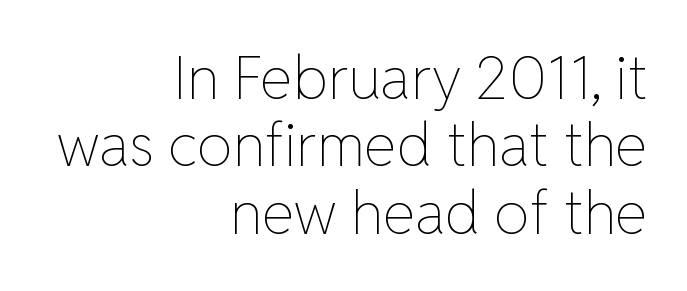
{"italic": "no", "bold": "no", "weight": "thin", "width": "normal", "stroke_contrast": "low", "x_height": "medium", "monospaced": "no", "underline": "no", "align": "right", "line_spacing": "tight", "line_spacing_ratio": 1.14, "letter_spacing": "normal", "letter_spacing_em": 0.0, "glyph_px": 59}
